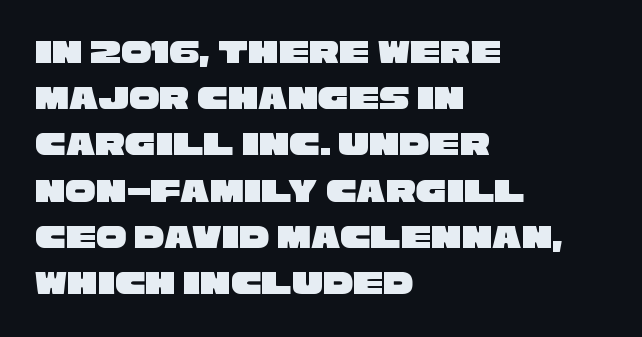
Line starts are locked; line ends wander. This rendering employs a face without finishing strokes, i.e., a sans-serif. Inter-character spacing is left at the font's built-in metrics. These lines sit exactly where default settings would place them. Letters rest on an invisible, unmarked baseline. Each letter keeps its own natural width here, so spacing adapts to shape.
